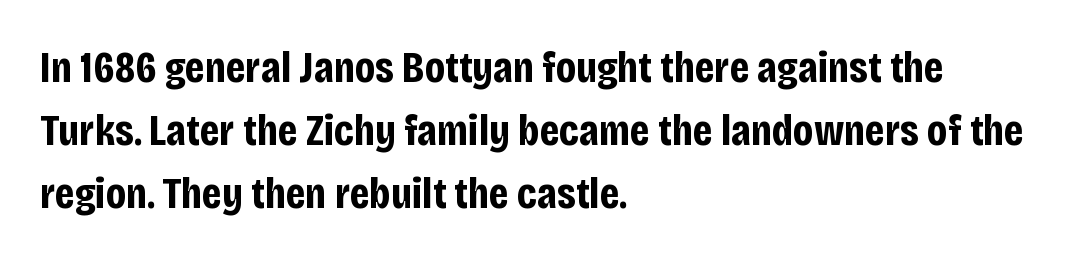
The gap between lines stays unmarked. Stroke terminals: plain, sans-serif. Look at the tracking — it's just the regular setting, nothing added. These lines carry a lot of weight — the face is fully bold. Is this a fixed-width face? No — the glyphs have proportional, varying widths.
